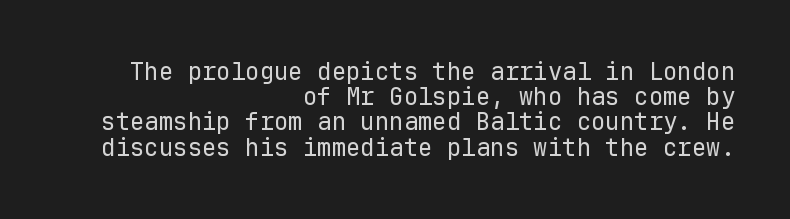
Q: Is the text bold? A: No.
Q: Is the text italic (slanted)? A: No, it is upright.
Q: Is the text underlined? A: No.
Q: How is the paragraph aligned? A: Right-aligned.
Q: Is the spacing between letters normal or unusually wide? A: Normal.
Q: Is the spacing between lines tight, normal or loose? A: Tight.
